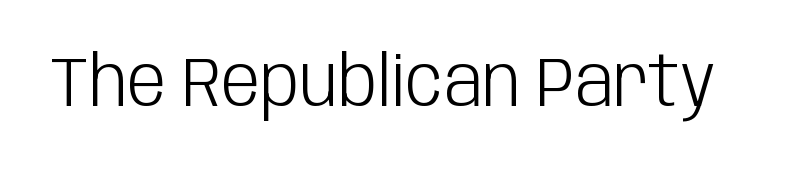
Q: Is the text bold? A: No.
Q: Is the text italic (slanted)? A: No, it is upright.
Q: Is the typeface a serif or a sans-serif typeface? A: Sans-serif.
Q: Is the text underlined? A: No.
Q: Is the spacing between letters normal or unusually wide? A: Normal.
Q: Width (condensed, normal, or wide)? A: Condensed.
Q: Stroke contrast? A: Low.
Q: x-height? A: Large.
Q: Monospaced? A: No.
